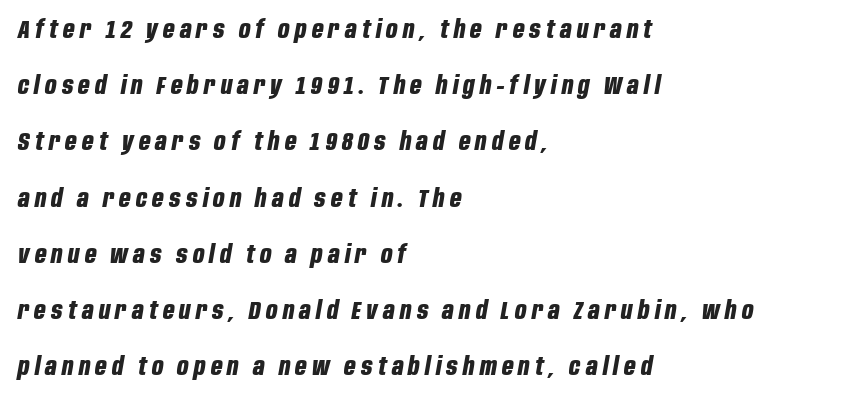
Q: Is the text bold? A: Yes.
Q: Is the text italic (slanted)? A: Yes, it leans right by about 10 degrees.
Q: Is the text underlined? A: No.
Q: How is the paragraph aligned? A: Left-aligned.
Q: Is the spacing between letters normal or unusually wide? A: Unusually wide.
Q: Is the spacing between lines tight, normal or loose? A: Loose.
